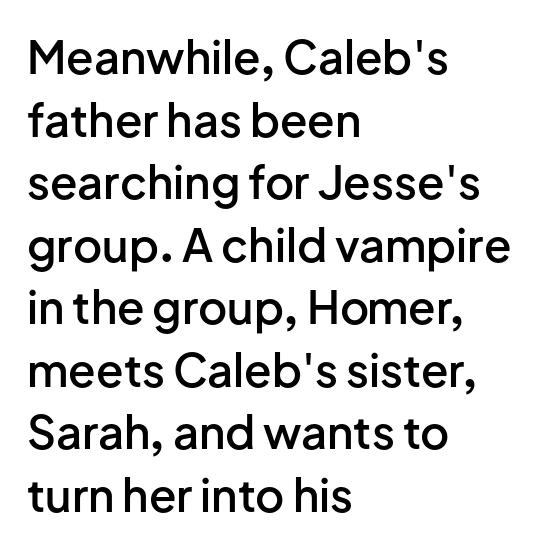
{"serif": "no", "italic": "no", "bold": "semi", "weight": "semibold", "width": "normal", "stroke_contrast": "low", "x_height": "medium", "monospaced": "no", "underline": "no", "align": "left", "line_spacing": "normal", "line_spacing_ratio": 1.39, "letter_spacing": "normal", "letter_spacing_em": 0.0, "glyph_px": 45}
